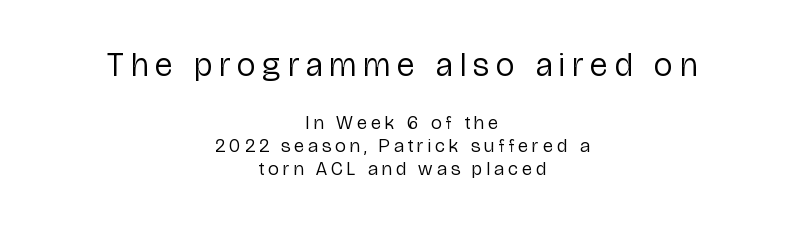
{"serif": "no", "italic": "no", "bold": "no", "weight": "regular", "width": "condensed", "stroke_contrast": "low", "x_height": "medium", "monospaced": "no", "underline": "no", "align": "center", "line_spacing_ratio": 1.2, "letter_spacing": "wide", "letter_spacing_em": 0.22, "larger_block": "first", "size_ratio": 1.74, "glyph_px": 33}
